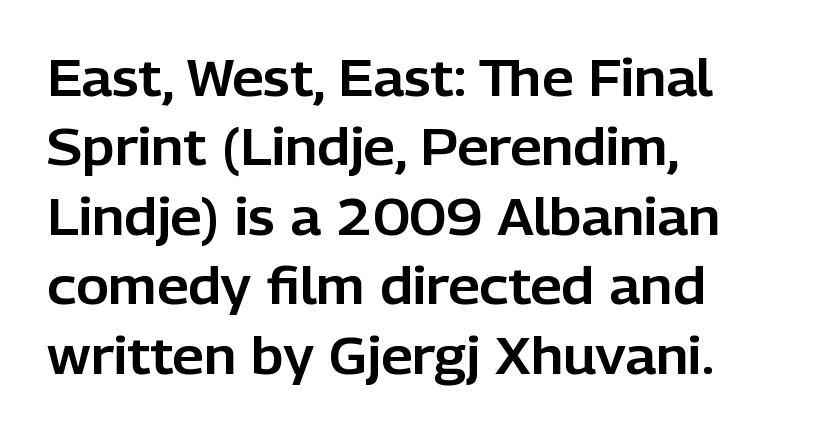
The image shows 50 px sans-serif type, upright; set left-aligned, normal line spacing (1.39x), normal letter spacing, not underlined; low stroke contrast and a medium x-height.
